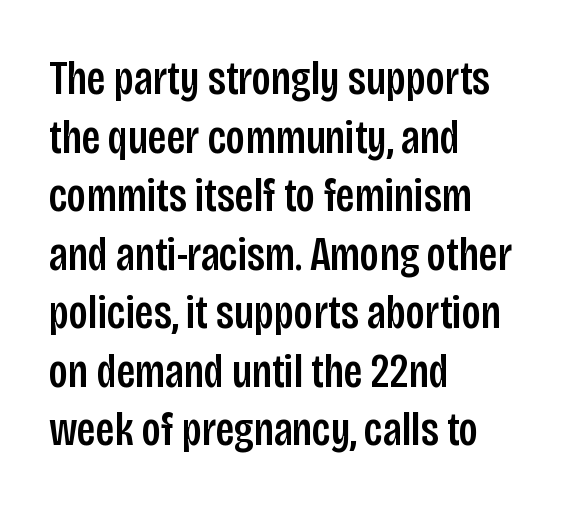
The image shows 48 px condensed sans-serif type, upright; set left-aligned, line spacing 1.22x, normal letter spacing, not underlined; low stroke contrast and a large x-height.
